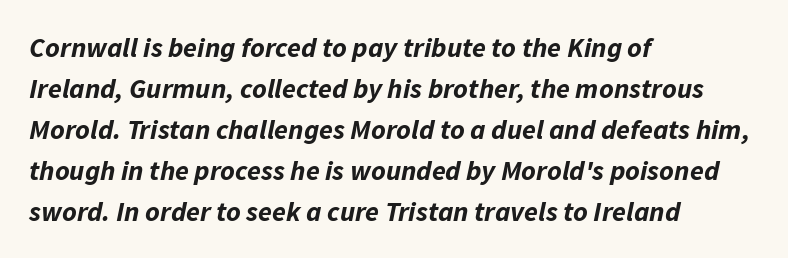
Q: Is the text bold? A: Yes.
Q: Is the text italic (slanted)? A: Yes, it leans right by about 11 degrees.
Q: Is the text underlined? A: No.
Q: How is the paragraph aligned? A: Left-aligned.
Q: Is the spacing between letters normal or unusually wide? A: Normal.
Q: Is the spacing between lines tight, normal or loose? A: Normal.
Q: Width (condensed, normal, or wide)? A: Normal.
Q: Stroke contrast? A: Low.
Q: x-height? A: Medium.
Q: Monospaced? A: No.
